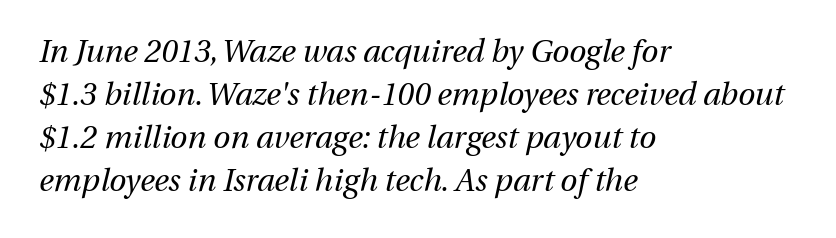
No extra tracking has been applied to these lines. Interline gaps are of average width in this sample. The characters are drawn with everyday or finer stroke widths. Rendered with sloped, italic letterforms.
